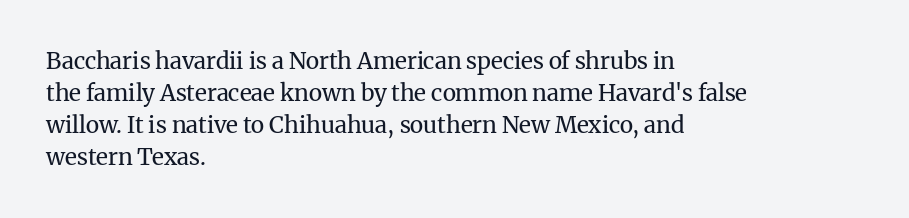
Q: Is the text bold? A: No.
Q: Is the text italic (slanted)? A: No, it is upright.
Q: Is the text underlined? A: No.
Q: How is the paragraph aligned? A: Left-aligned.
Q: Is the spacing between letters normal or unusually wide? A: Normal.
Q: Is the spacing between lines tight, normal or loose? A: Normal.
